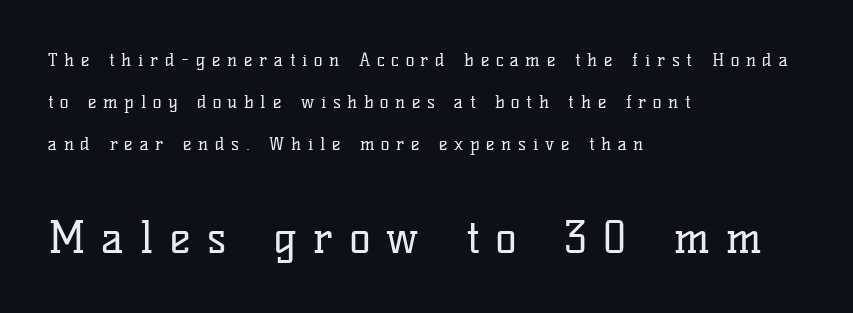
The rag falls on the right side of this text block. Type without underlining. Notice how the stems are strictly vertical — no italics here. Characters follow at a spacing far wider than the type designer built in. Counters stay open thanks to moderate or lighter strokes.
